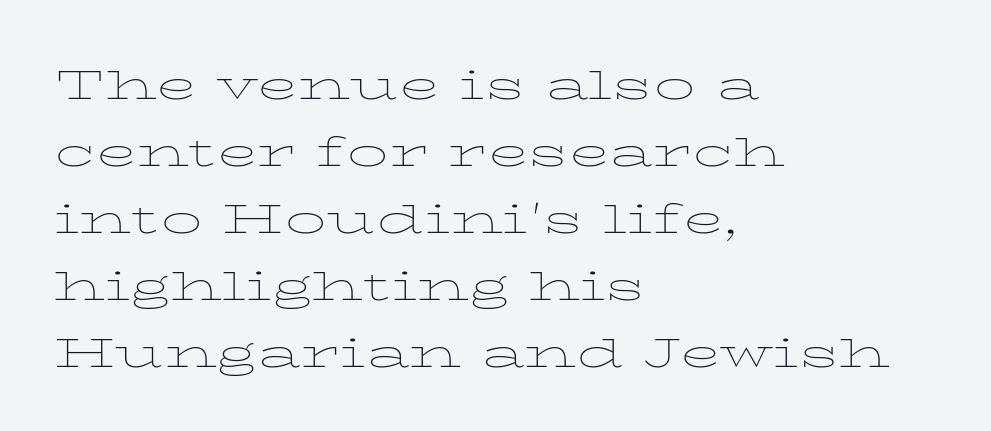
{"italic": "no", "bold": "no", "weight": "thin", "width": "wide", "stroke_contrast": "low", "x_height": "medium", "monospaced": "no", "underline": "no", "align": "left", "line_spacing_ratio": 1.24, "letter_spacing": "normal", "letter_spacing_em": 0.0, "glyph_px": 54}
